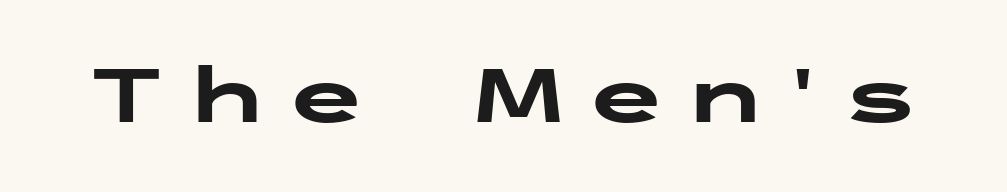
Q: Is the text bold? A: Yes.
Q: Is the text italic (slanted)? A: No, it is upright.
Q: Is the typeface a serif or a sans-serif typeface? A: Sans-serif.
Q: Is the text underlined? A: No.
Q: Is the spacing between letters normal or unusually wide? A: Unusually wide.
Q: Width (condensed, normal, or wide)? A: Wide.
Q: Stroke contrast? A: Low.
Q: x-height? A: Medium.
